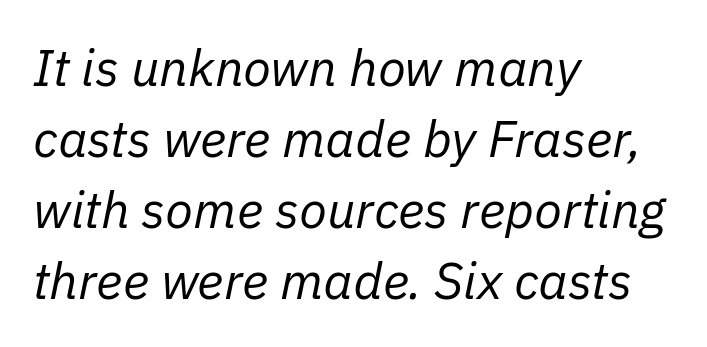
Words float on clear page, feet unadorned. Look at the tracking — it's just the regular setting, nothing added. An italicized treatment has been applied to the whole sample. The face looks like a standard text weight, possibly lighter.
